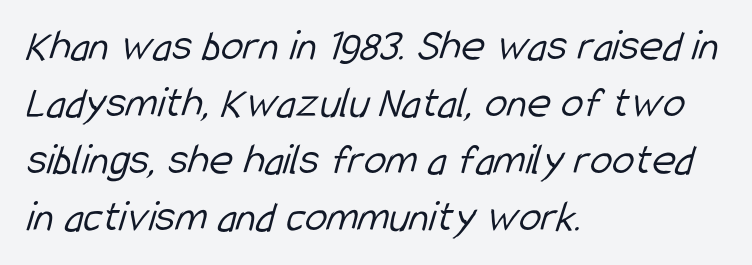
{"serif": "no", "bold": "no", "weight": "light", "width": "condensed", "stroke_contrast": "low", "x_height": "medium", "monospaced": "no", "underline": "no", "align": "left", "line_spacing": "normal", "line_spacing_ratio": 1.27, "letter_spacing": "normal", "letter_spacing_em": 0.0, "glyph_px": 45}
